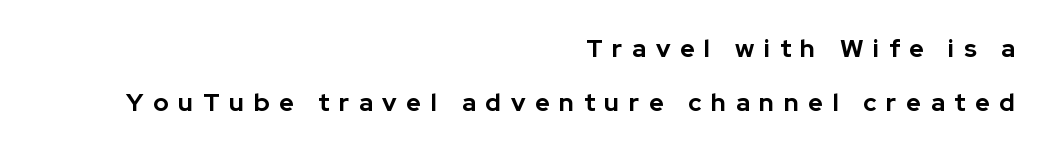
The image shows 25 px bold type, upright; set right-aligned, loose line spacing (2.17x), unusually wide letter spacing (+0.39 em), not underlined.
